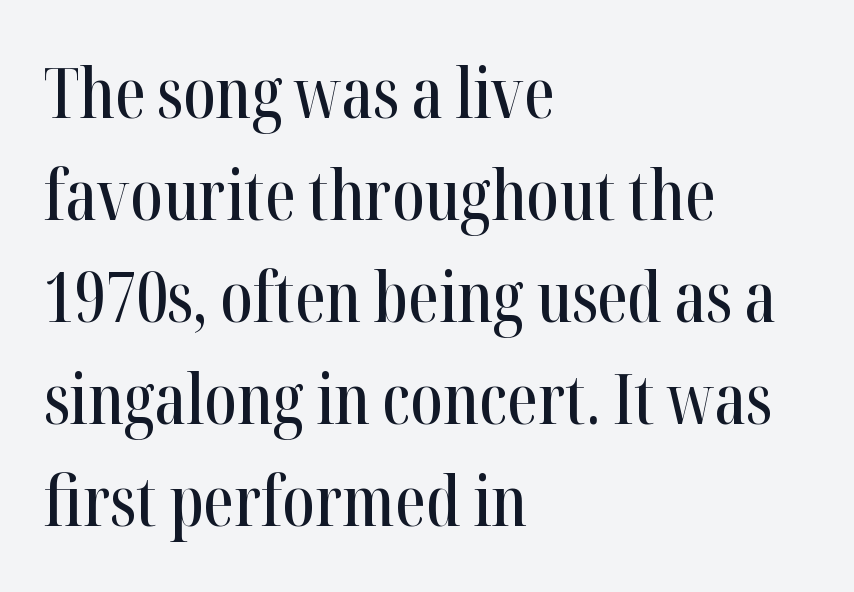
How are the letters spaced? Ordinarily, with no added tracking. Note the varied advance widths — an 'i' is clearly narrower than an 'm'. The string is rendered with underlining switched off. The rendering uses a moderate line-height, typical for paragraphs.
